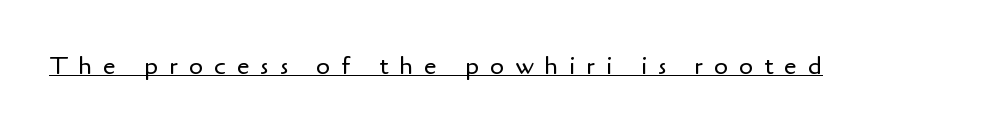
Q: Is the text bold? A: No.
Q: Is the text italic (slanted)? A: No, it is upright.
Q: Is the text underlined? A: Yes.
Q: Is the spacing between letters normal or unusually wide? A: Unusually wide.
